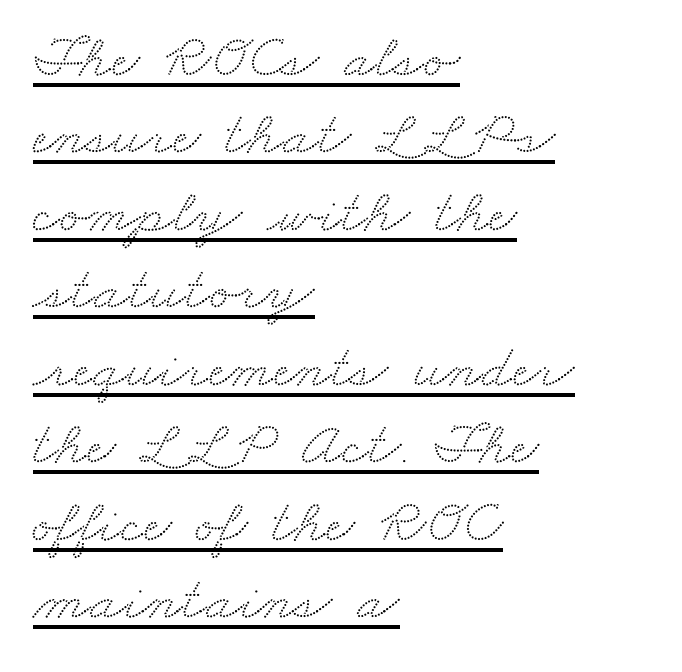
Q: Is the typeface a serif or a sans-serif typeface? A: Serif.
Q: Is the text underlined? A: Yes.
Q: How is the paragraph aligned? A: Left-aligned.
Q: Is the spacing between letters normal or unusually wide? A: Normal.
Q: Is the spacing between lines tight, normal or loose? A: Normal.
Q: Width (condensed, normal, or wide)? A: Wide.
Q: Stroke contrast? A: Medium.
Q: x-height? A: Small.
Q: Monospaced? A: No.
